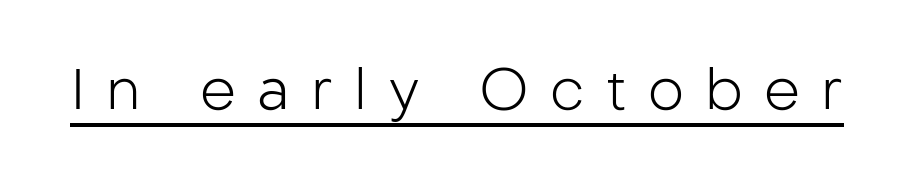
Is this a sans? Yes — the strokes have no serifs. This sample has the flowing, uneven cadence of proportional lettering. Ink coverage per letter is moderate at most. These lines were composed using upright roman letters.
